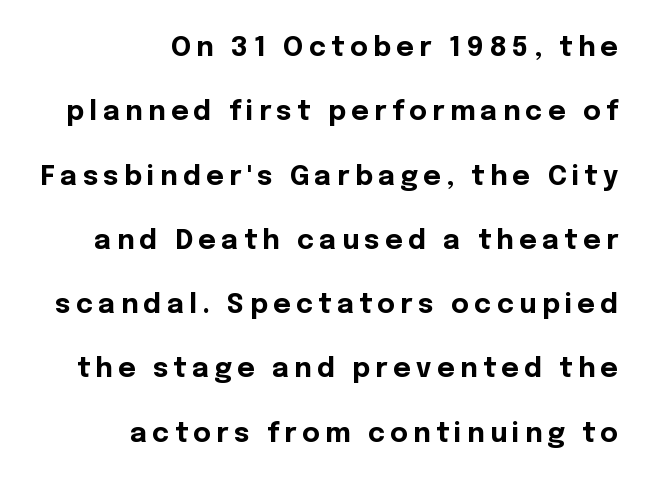
Q: Is the text bold? A: Yes.
Q: Is the text italic (slanted)? A: No, it is upright.
Q: Is the text underlined? A: No.
Q: How is the paragraph aligned? A: Right-aligned.
Q: Is the spacing between letters normal or unusually wide? A: Unusually wide.
Q: Is the spacing between lines tight, normal or loose? A: Loose.
